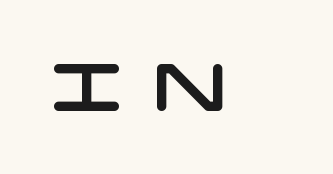
Students, note that the glyphs here are deliberately spaced far apart. A clean baseline with only descenders dipping below it. A sans-serif font was chosen for this passage.
